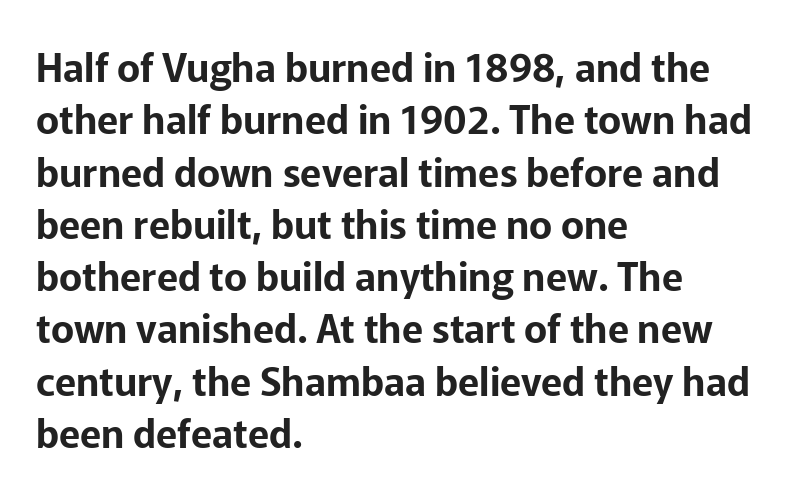
The image shows 39 px sans-serif type, upright; set left-aligned, normal line spacing (1.34x), normal letter spacing, not underlined; low stroke contrast and a medium x-height.
